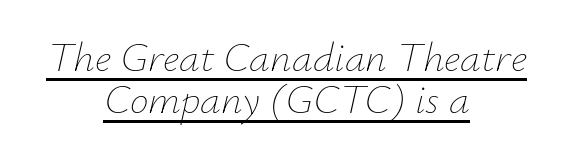
The passage shown is not bold in any degree. Observe the lean: these are italic letterforms. The words here are underlined. Very little white space separates one row of letters from the next. Neither beginnings nor endings align; midpoints do.
